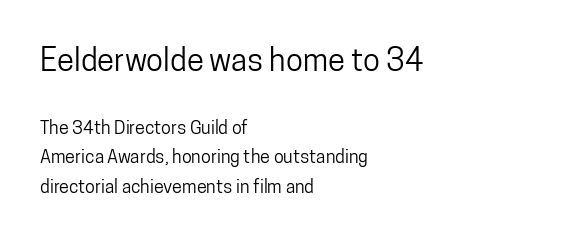
You can tell it's not italic because the verticals are truly vertical. The block sitting higher on the canvas is the one with enlarged characters. The designer left line spacing at the default. Each row of text sits above clean, open space.
